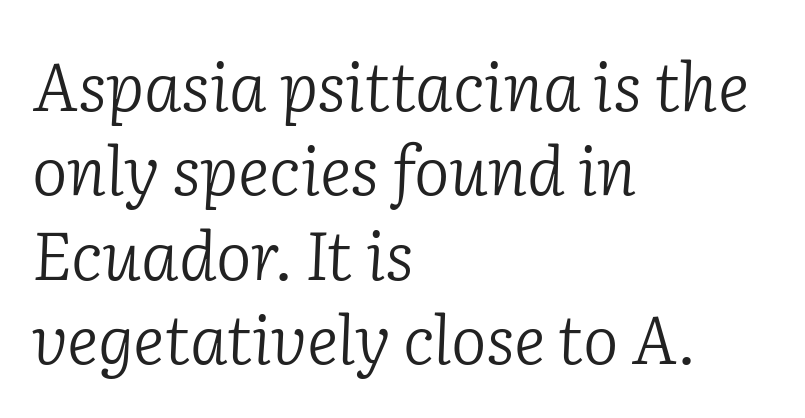
When letters slant like this, we call the style italic. Standard letterfit; no display-style spreading of the glyphs. The area under the type is left untouched. Students, observe: this is what conventionally led text looks like.
